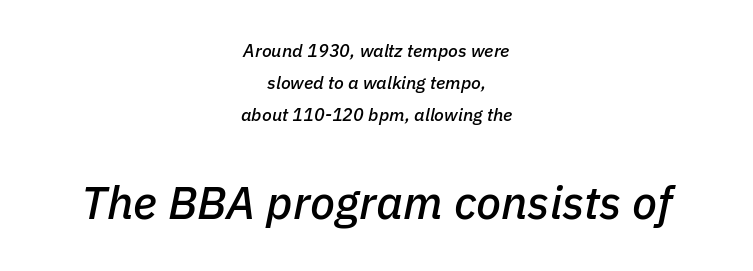
{"italic": "yes", "lean": "right", "slant_degrees": 11, "width": "normal", "stroke_contrast": "low", "x_height": "medium", "monospaced": "no", "underline": "no", "align": "center", "line_spacing_ratio": 1.79, "letter_spacing": "normal", "letter_spacing_em": 0.0, "larger_block": "second", "size_ratio": 2.56, "glyph_px": 46}
